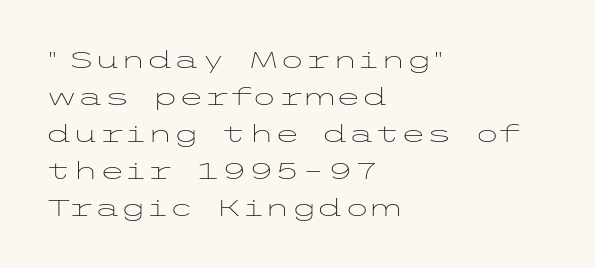
{"italic": "no", "bold": "no", "underline": "no", "align": "left", "line_spacing": "normal", "line_spacing_ratio": 1.54, "letter_spacing": "normal", "letter_spacing_em": 0.0, "glyph_px": 24}
